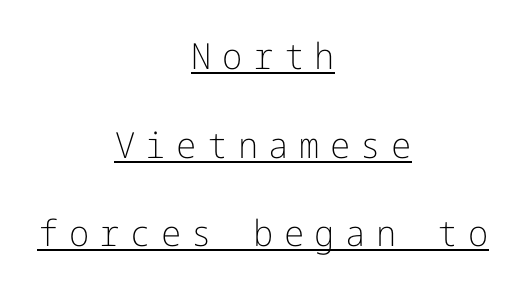
The image shows 36 px light sans-serif type, upright; set centered, loose line spacing (2.46x), unusually wide letter spacing (+0.29 em), underlined; low stroke contrast and a medium x-height.
